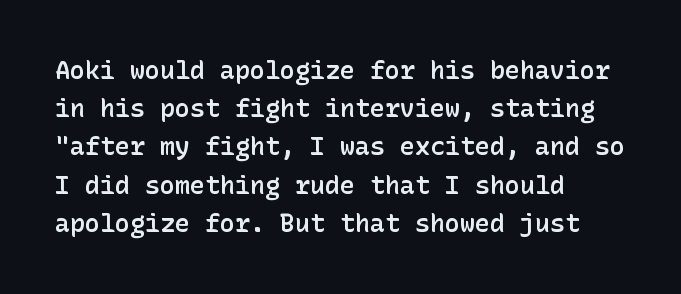
How heavy is the stroke? Medium-heavy — a semibold, shy of bold. Summary of vertical rhythm: regular, with standard interline spacing. Underline: absent. Inter-character spacing is left at the font's built-in metrics. A student would call this left alignment; a typographer would say flush left, rag right. Italic? Not at all — the glyphs are vertical.
